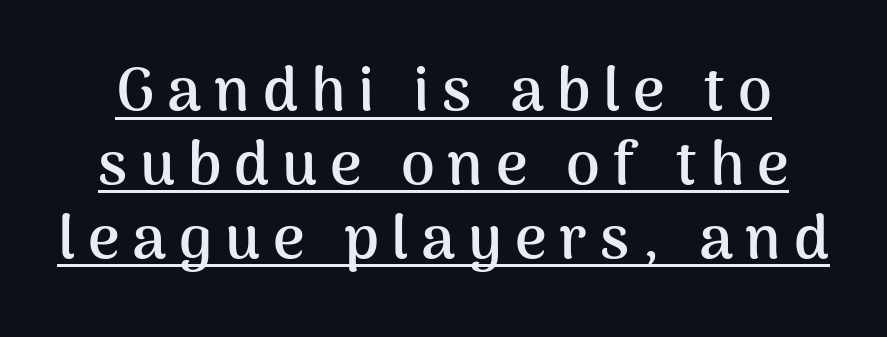
Q: Is the text bold? A: Yes.
Q: Is the text italic (slanted)? A: No, it is upright.
Q: Is the typeface a serif or a sans-serif typeface? A: Sans-serif.
Q: Is the text underlined? A: Yes.
Q: Is the spacing between letters normal or unusually wide? A: Unusually wide.
Q: Width (condensed, normal, or wide)? A: Normal.
Q: Stroke contrast? A: Medium.
Q: x-height? A: Medium.
Q: Monospaced? A: No.
